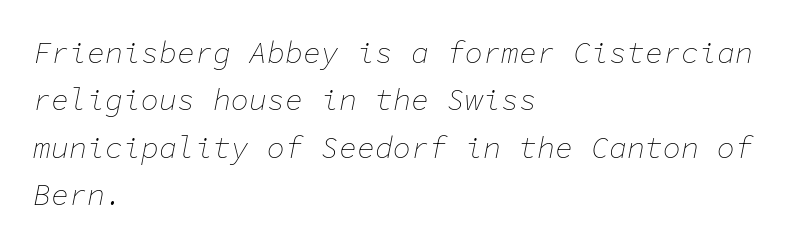
Q: Is the text bold? A: No.
Q: Is the text italic (slanted)? A: Yes, it leans right by about 11 degrees.
Q: Is the text underlined? A: No.
Q: How is the paragraph aligned? A: Left-aligned.
Q: Is the spacing between letters normal or unusually wide? A: Normal.
Q: Is the spacing between lines tight, normal or loose? A: Normal.
Q: Width (condensed, normal, or wide)? A: Normal.
Q: Stroke contrast? A: Low.
Q: x-height? A: Medium.
Q: Monospaced? A: Yes.
